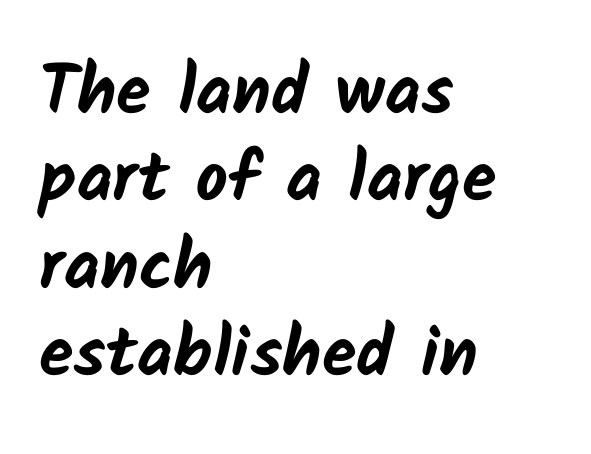
{"serif": "no", "bold": "yes", "weight": "bold", "width": "normal", "stroke_contrast": "low", "x_height": "medium", "monospaced": "no", "underline": "no", "align": "left", "line_spacing": "normal", "line_spacing_ratio": 1.25, "letter_spacing": "normal", "letter_spacing_em": 0.0, "glyph_px": 70}
